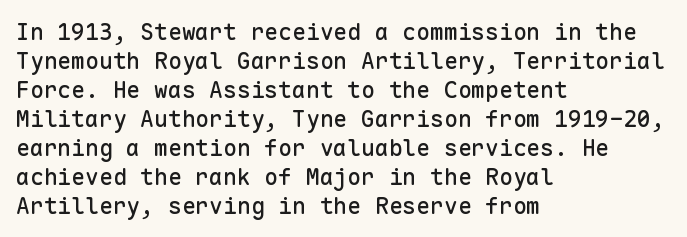
{"italic": "no", "underline": "no", "align": "left", "line_spacing": "normal", "line_spacing_ratio": 1.26, "letter_spacing": "normal", "letter_spacing_em": 0.0, "glyph_px": 23}
